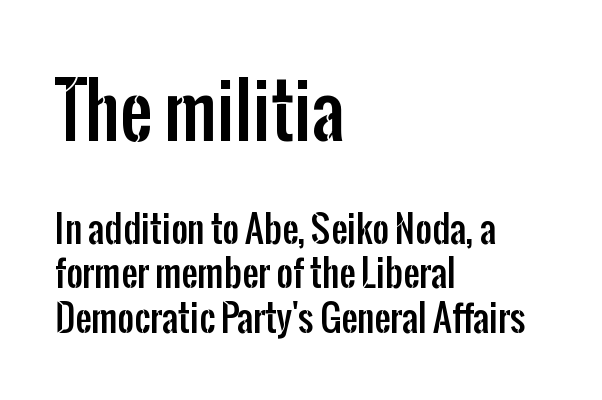
Q: Is the text italic (slanted)? A: No, it is upright.
Q: Is the typeface a serif or a sans-serif typeface? A: Sans-serif.
Q: Is the text underlined? A: No.
Q: How is the paragraph aligned? A: Left-aligned.
Q: Is the spacing between letters normal or unusually wide? A: Normal.
Q: Which block of text is set in a larger size, the first (top) or the second (bottom)? A: The first (top) one.
Q: Width (condensed, normal, or wide)? A: Condensed.
Q: Stroke contrast? A: Low.
Q: x-height? A: Medium.
Q: Monospaced? A: No.
